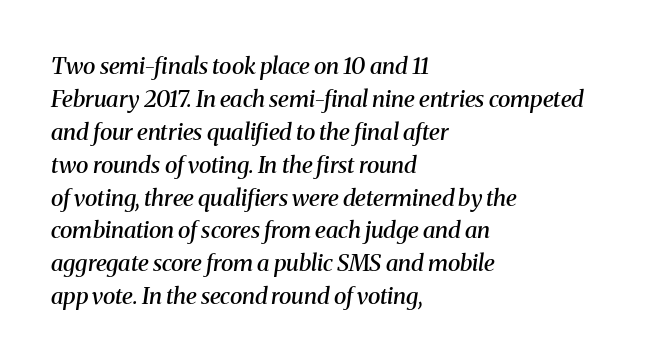
Q: Is the text bold? A: Semi-bold.
Q: Is the text italic (slanted)? A: Yes, it leans right by about 8 degrees.
Q: Is the text underlined? A: No.
Q: How is the paragraph aligned? A: Left-aligned.
Q: Is the spacing between letters normal or unusually wide? A: Normal.
Q: Is the spacing between lines tight, normal or loose? A: Normal.
